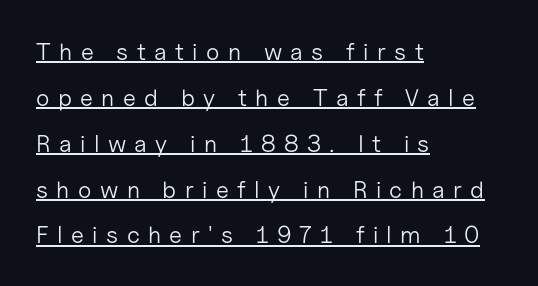
Q: Is the text bold? A: No.
Q: Is the text italic (slanted)? A: No, it is upright.
Q: Is the text underlined? A: Yes.
Q: How is the paragraph aligned? A: Left-aligned.
Q: Is the spacing between letters normal or unusually wide? A: Unusually wide.
Q: Is the spacing between lines tight, normal or loose? A: Loose.
